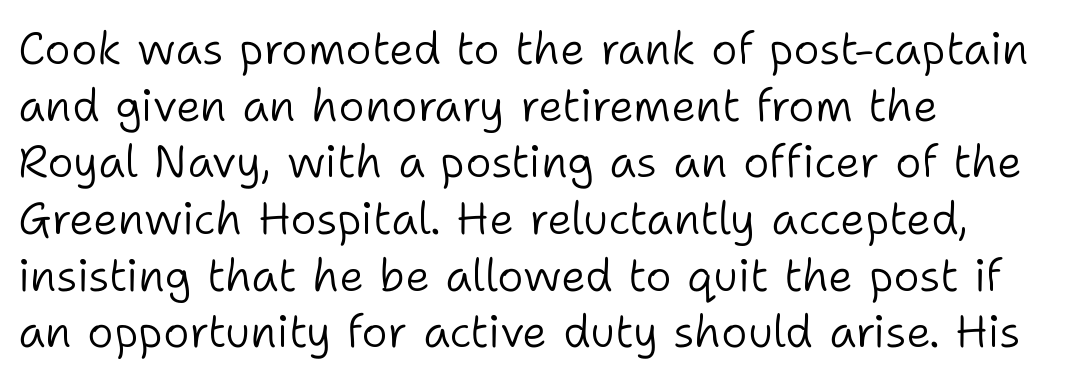
{"serif": "no", "italic": "no", "bold": "no", "weight": "light", "width": "normal", "stroke_contrast": "low", "x_height": "medium", "monospaced": "no", "underline": "no", "align": "left", "line_spacing": "normal", "line_spacing_ratio": 1.26, "letter_spacing": "normal", "letter_spacing_em": 0.0, "glyph_px": 45}
